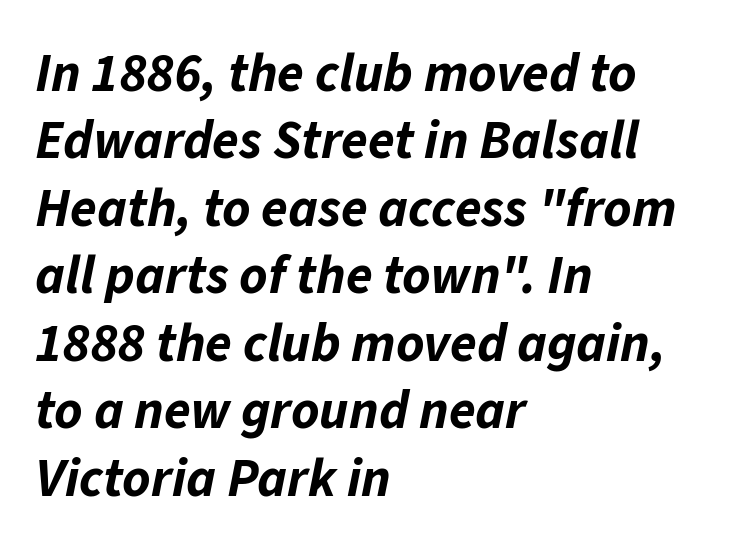
The image shows 54 px bold type, italic (leaning right); set left-aligned, normal line spacing (1.25x), normal letter spacing, not underlined; low stroke contrast and a medium x-height.
